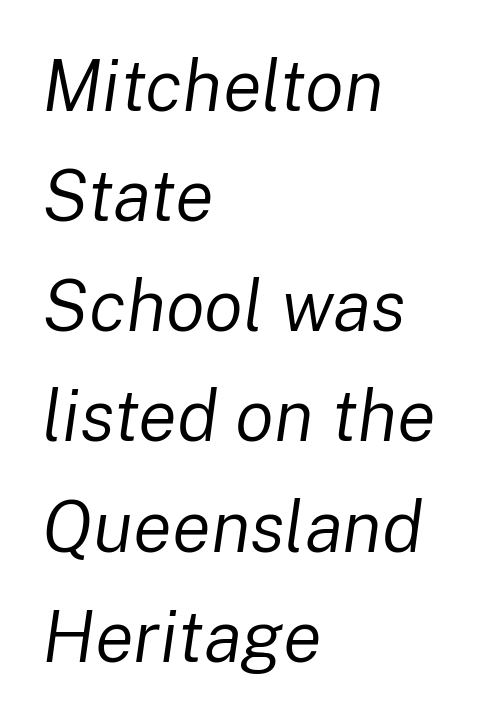
Q: Is the text bold? A: No.
Q: Is the text italic (slanted)? A: Yes, it leans right by about 8 degrees.
Q: Is the text underlined? A: No.
Q: How is the paragraph aligned? A: Left-aligned.
Q: Is the spacing between letters normal or unusually wide? A: Normal.
Q: Is the spacing between lines tight, normal or loose? A: Normal.
Q: Width (condensed, normal, or wide)? A: Normal.
Q: Stroke contrast? A: Low.
Q: x-height? A: Medium.
Q: Monospaced? A: No.
